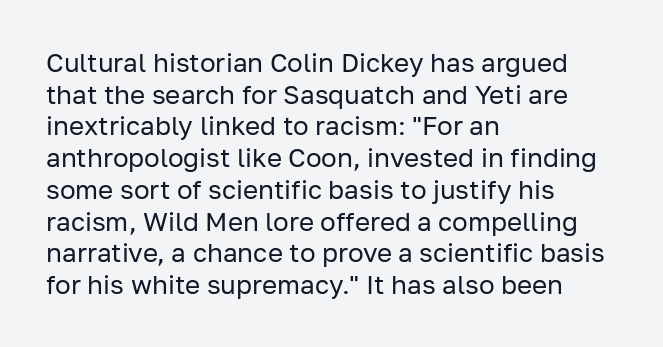
Q: Is the text bold? A: No.
Q: Is the text italic (slanted)? A: No, it is upright.
Q: Is the text underlined? A: No.
Q: How is the paragraph aligned? A: Left-aligned.
Q: Is the spacing between letters normal or unusually wide? A: Normal.
